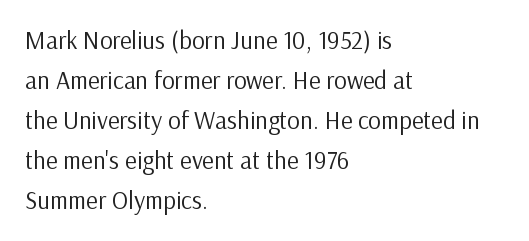
The area under the type is left untouched. A typesetter would mark this as roman, not italic. What's the leading like? Ordinary, nothing unusual. A typesetter would call this zero additional tracking. Which margin do the lines hug? The left one — the right edge is uneven. The cut favours lightness, reaching ordinary text weight at its darkest.
